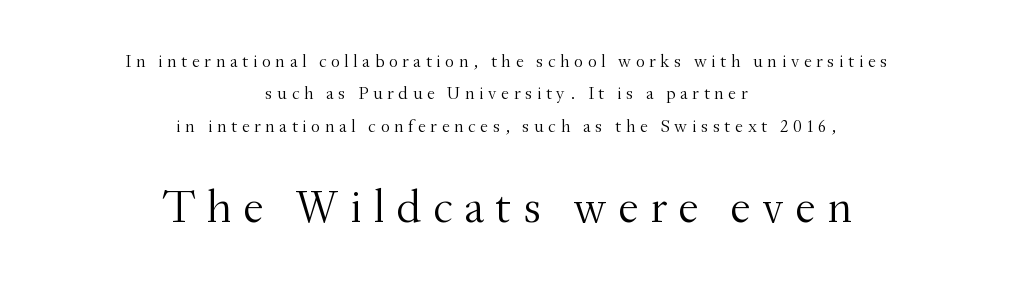
Q: Is the text bold? A: No.
Q: Is the text italic (slanted)? A: No, it is upright.
Q: Is the typeface a serif or a sans-serif typeface? A: Serif.
Q: Is the text underlined? A: No.
Q: How is the paragraph aligned? A: Centered.
Q: Is the spacing between letters normal or unusually wide? A: Unusually wide.
Q: Which block of text is set in a larger size, the first (top) or the second (bottom)? A: The second (bottom) one.
Q: Width (condensed, normal, or wide)? A: Normal.
Q: Stroke contrast? A: Medium.
Q: x-height? A: Small.
Q: Monospaced? A: No.
